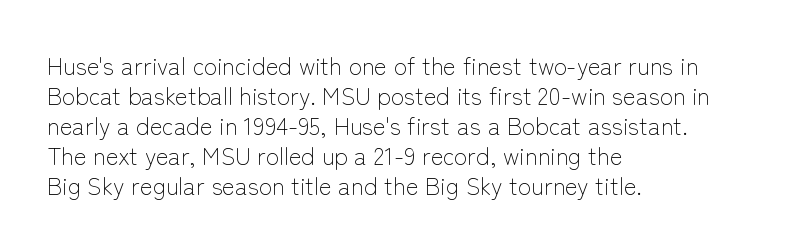
Honestly, there is no underline to notice here at all. The font's upright variant was chosen for this text. Horizontally, the lines are justified to the leading edge only. Bold? No — there's no thickening of the strokes.
